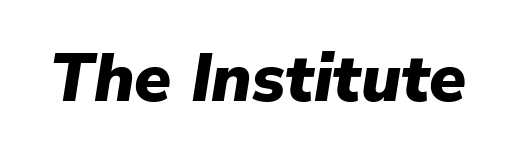
The image shows 67 px heavy type, italic (leaning right); set normal letter spacing, not underlined; low stroke contrast and a medium x-height.
